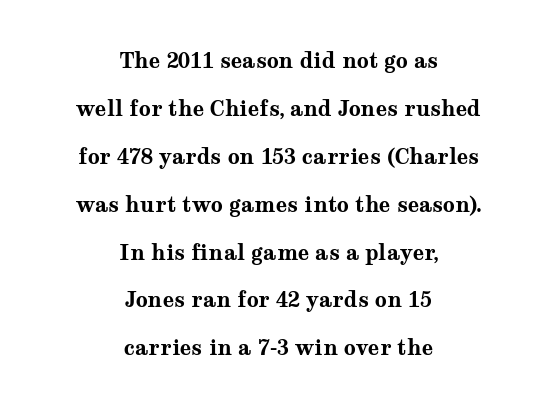
The image shows 21 px bold type, upright; set centered, loose line spacing (2.28x), normal letter spacing, not underlined.
